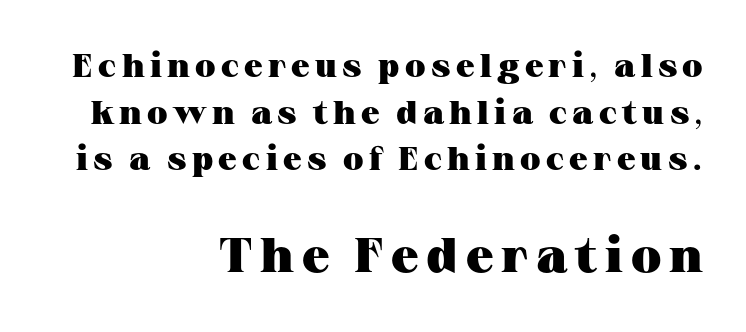
The image shows 49 px heavy, wide serif type, upright; set right-aligned, normal line spacing (1.41x), not underlined; the second (bottom) block is 1.48x larger; medium stroke contrast and a medium x-height.
